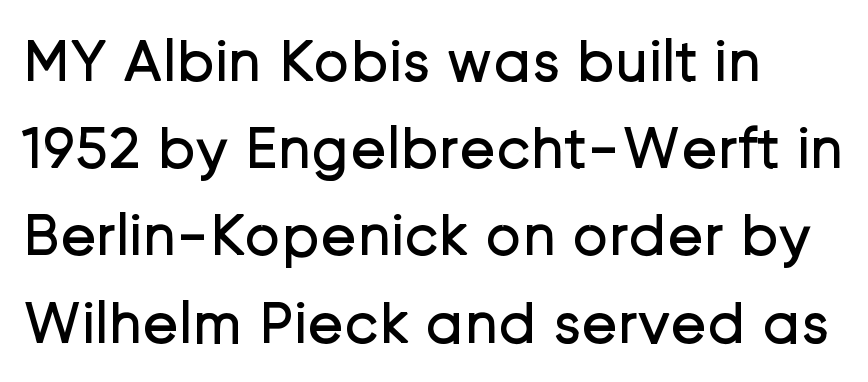
The image shows 61 px regular-weight sans-serif type, upright; set left-aligned, normal line spacing (1.43x), normal letter spacing, not underlined; low stroke contrast and a medium x-height.
